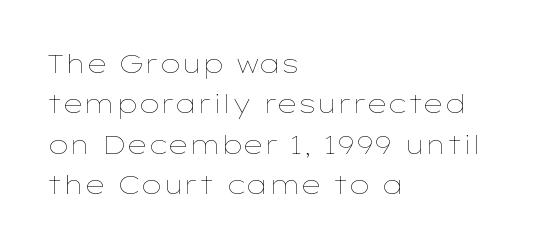
Check the space under the baseline: it is left empty. The type sits square on the baseline with zero lean. Line spacing here is normal. Casual observation: everything's shoved over to the left. Honestly, the letter spacing is just normal — you wouldn't notice it.
